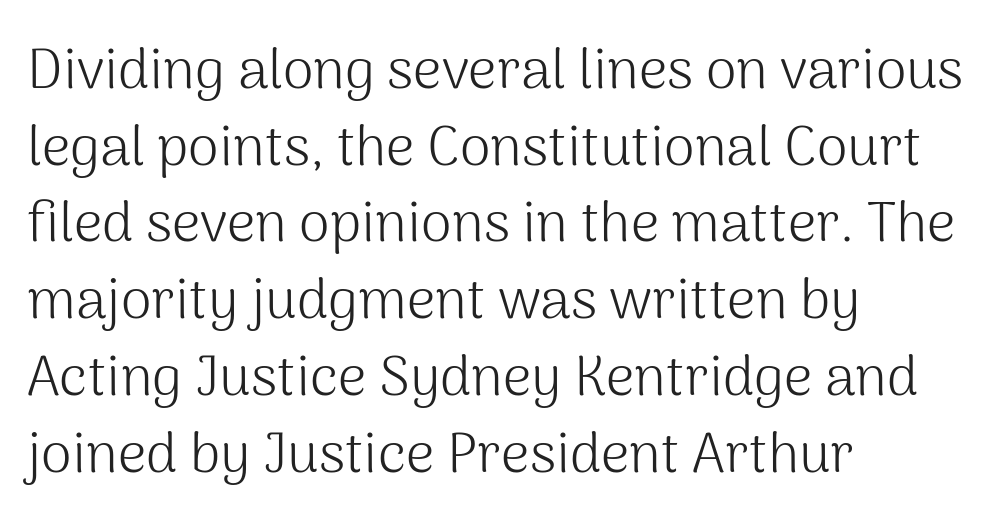
Q: Is the text bold? A: No.
Q: Is the text italic (slanted)? A: No, it is upright.
Q: Is the typeface a serif or a sans-serif typeface? A: Sans-serif.
Q: Is the text underlined? A: No.
Q: How is the paragraph aligned? A: Left-aligned.
Q: Is the spacing between letters normal or unusually wide? A: Normal.
Q: Is the spacing between lines tight, normal or loose? A: Normal.
Q: Width (condensed, normal, or wide)? A: Normal.
Q: Stroke contrast? A: Medium.
Q: x-height? A: Medium.
Q: Monospaced? A: No.
